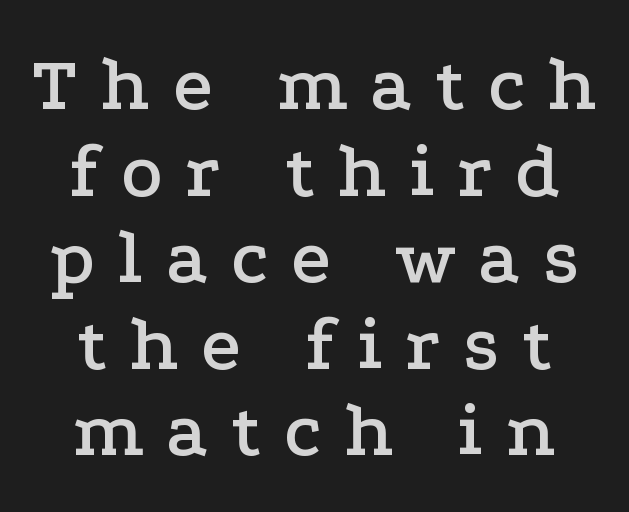
Q: Is the text italic (slanted)? A: No, it is upright.
Q: Is the typeface a serif or a sans-serif typeface? A: Serif.
Q: Is the text underlined? A: No.
Q: Is the spacing between letters normal or unusually wide? A: Unusually wide.
Q: Is the spacing between lines tight, normal or loose? A: Tight.
Q: Width (condensed, normal, or wide)? A: Wide.
Q: Stroke contrast? A: Low.
Q: x-height? A: Medium.
Q: Monospaced? A: No.
